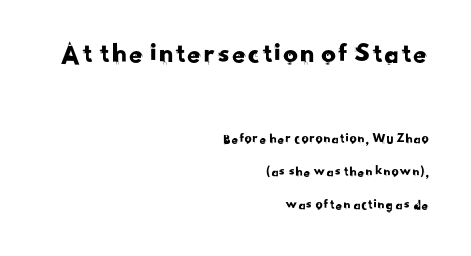
Between one letter and the next there's only the usual sliver of space. Two sizes are in play, and the larger belongs to the first block. Vertically, the passage feels expansive, rows floating well apart. Any mark beneath the type? The region is blank. Proportional: the letters do not fall into vertical columns.
